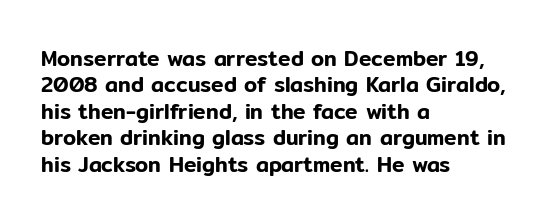
Is there much room between lines? A standard amount, neither cramped nor airy. The line texture is even and compact thanks to regular tracking. In terms of posture, this sample is upright. The paragraph has a hard left edge and a soft right edge. The strip under each line holds only bare page.
